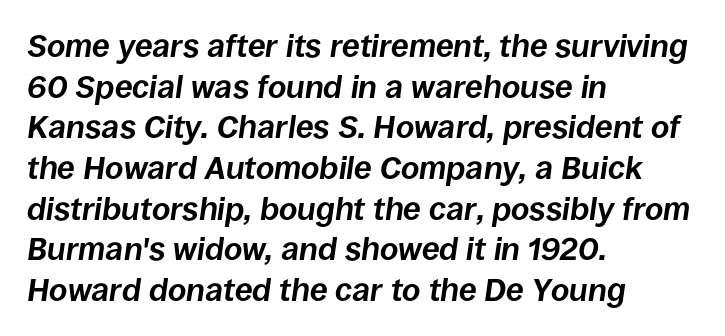
Q: Is the text bold? A: Yes.
Q: Is the text italic (slanted)? A: Yes, it leans right by about 8 degrees.
Q: Is the text underlined? A: No.
Q: How is the paragraph aligned? A: Left-aligned.
Q: Is the spacing between letters normal or unusually wide? A: Normal.
Q: Is the spacing between lines tight, normal or loose? A: Normal.
Q: Width (condensed, normal, or wide)? A: Normal.
Q: Stroke contrast? A: Low.
Q: x-height? A: Large.
Q: Monospaced? A: No.
